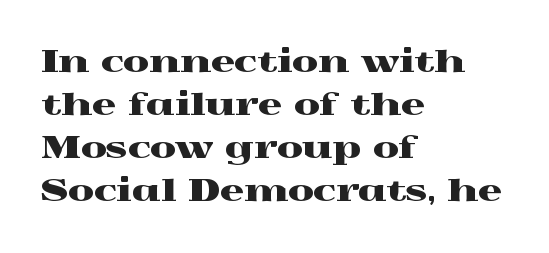
Q: Is the text italic (slanted)? A: No, it is upright.
Q: Is the typeface a serif or a sans-serif typeface? A: Serif.
Q: Is the text underlined? A: No.
Q: How is the paragraph aligned? A: Left-aligned.
Q: Is the spacing between letters normal or unusually wide? A: Normal.
Q: Is the spacing between lines tight, normal or loose? A: Normal.
Q: Width (condensed, normal, or wide)? A: Wide.
Q: x-height? A: Medium.
Q: Monospaced? A: No.
